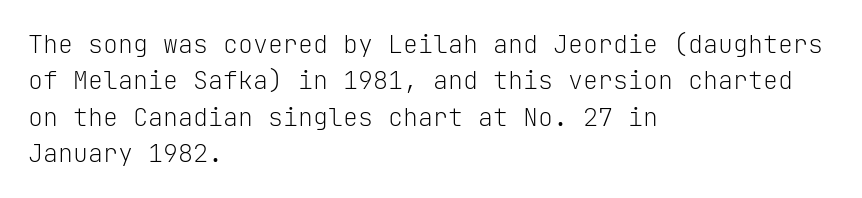
The image shows 25 px text type, upright; set left-aligned, normal line spacing (1.46x), normal letter spacing, not underlined.
